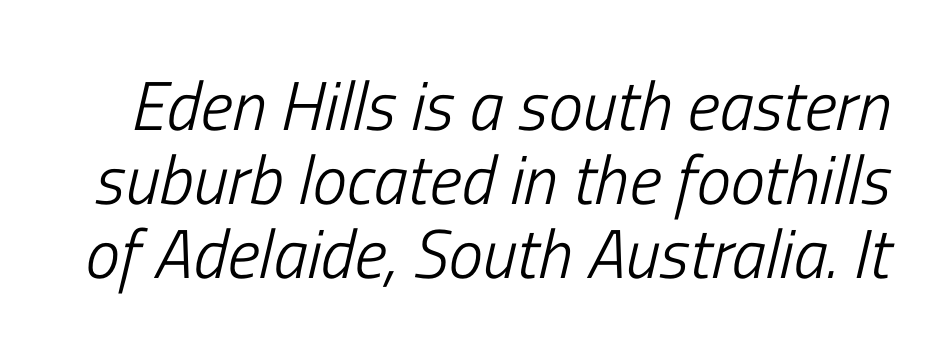
Q: Is the text bold? A: No.
Q: Is the text italic (slanted)? A: Yes, it leans right by about 13 degrees.
Q: Is the text underlined? A: No.
Q: Is the spacing between letters normal or unusually wide? A: Normal.
Q: Is the spacing between lines tight, normal or loose? A: Tight.
Q: Width (condensed, normal, or wide)? A: Condensed.
Q: Stroke contrast? A: Low.
Q: x-height? A: Medium.
Q: Monospaced? A: No.
